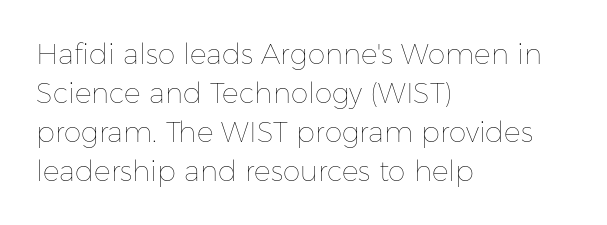
In terms of leading, this rendering sits right in the middle. One-word summary of the alignment: left. Compared with a typical body face, this is equally light or lighter still. A typesetter would call this proportional, since set widths differ per character. When letters stand straight like this, we call the style roman or upright.
